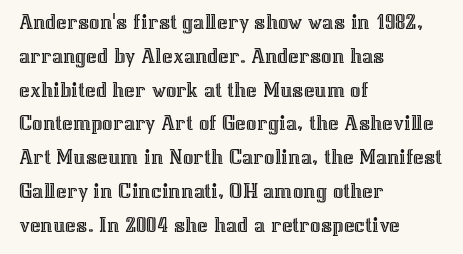
The image shows 23 px text type, upright; set left-aligned, normal line spacing (1.47x), normal letter spacing, not underlined.
